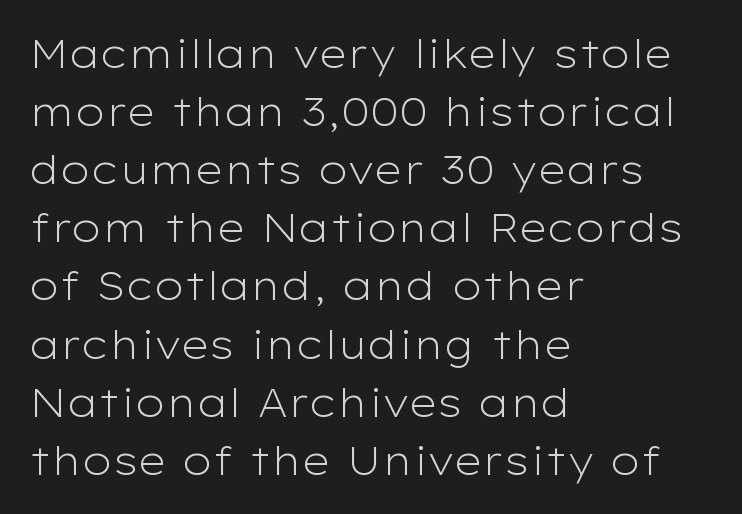
Descender tails drop into unmarked territory. Typeset ragged right — the left edge is the straight one. The horizontal fit of the characters is conventional and even. Regular leading. Grotesque or geometric, the face here clearly has no serifs.
